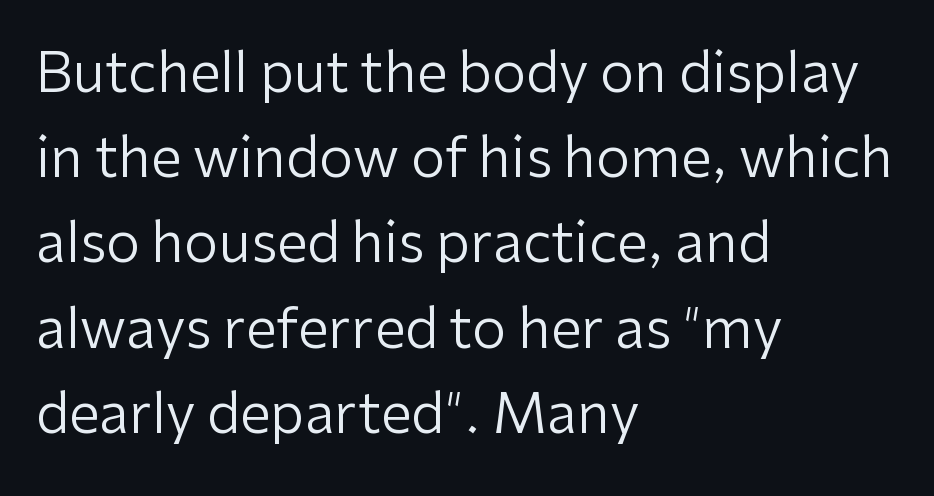
Horizontal alignment here is leftward, the default for most running prose. Students, observe: this is what conventionally led text looks like. The rendering shows plain stroke endings on the letterforms — a sans-serif design. Stem width sits at or under what a default text font uses. Every character sits straight up, as roman type does. The rendering uses natural spacing where letterforms have individual widths.
